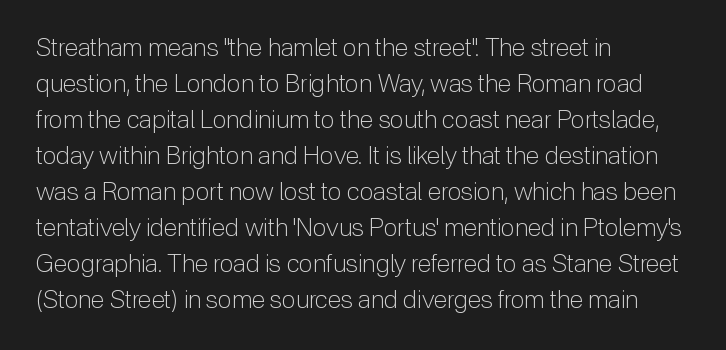
The rendering anchors every line to the left-hand side. Words appear dense and cohesive because spacing is normal. Does the leading feel generous? No, just average. A quiet, ordinary-to-light weight characterises the typeface.
